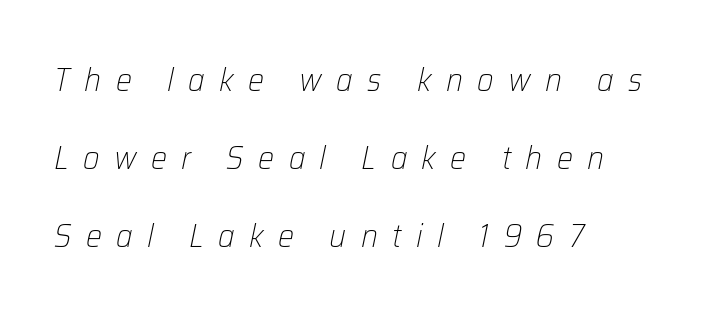
{"italic": "yes", "lean": "right", "slant_degrees": 12, "bold": "no", "weight": "light", "width": "normal", "stroke_contrast": "low", "x_height": "medium", "monospaced": "no", "underline": "no", "align": "left", "line_spacing": "loose", "line_spacing_ratio": 2.44, "letter_spacing": "wide", "letter_spacing_em": 0.45, "glyph_px": 32}
